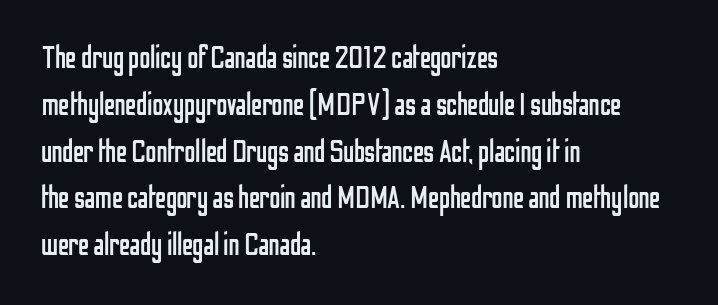
The image shows 31 px regular-weight, condensed sans-serif type, upright; set left-aligned, normal line spacing (1.51x), normal letter spacing, not underlined; low stroke contrast and a medium x-height.
